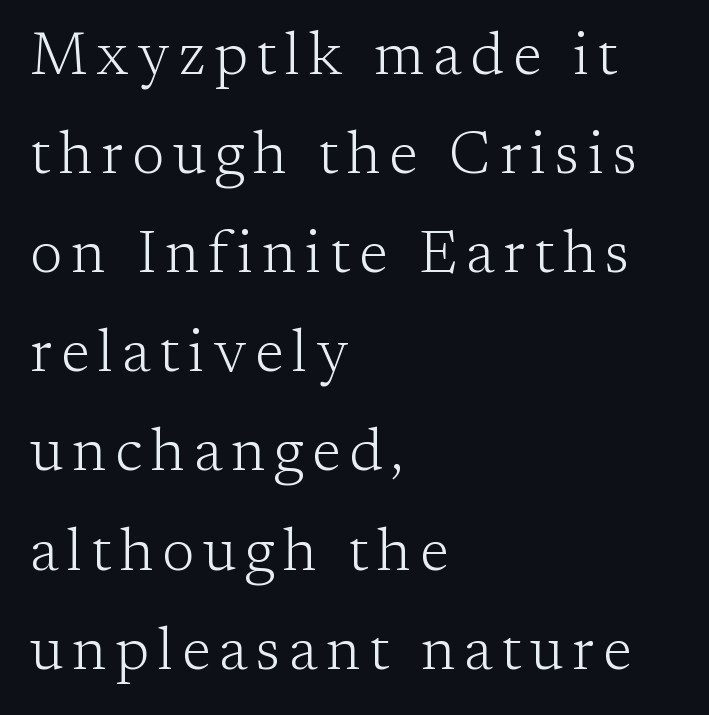
The image shows 59 px light serif type, upright; set left-aligned, normal line spacing (1.68x), not underlined; low stroke contrast and a medium x-height.
